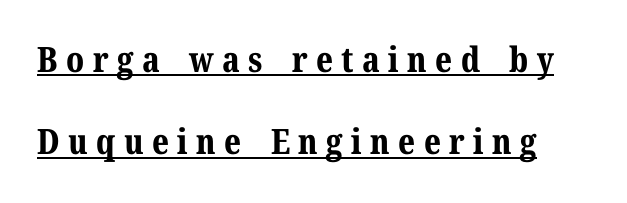
The image shows 35 px bold serif type, upright; set loose line spacing (2.35x), unusually wide letter spacing (+0.24 em), underlined; medium stroke contrast and a medium x-height.
